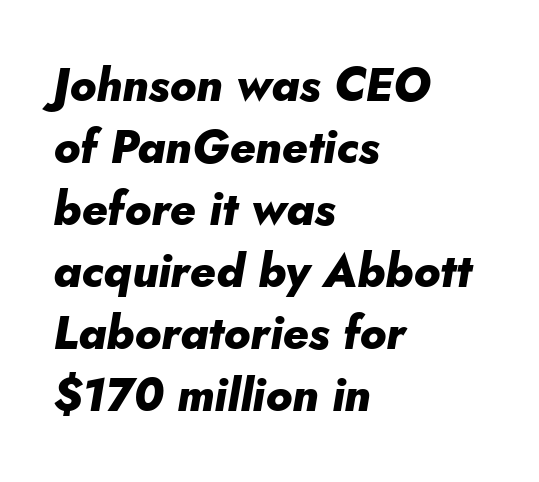
The text block is weighted toward the left margin, trailing off unevenly rightward. The baseline area is clear. The passage shown is typed in a proportional face where columns would drift. The axis of the letterforms is tilted away from vertical. Each word holds together tightly as a unit, with standard inter-letter gaps.
